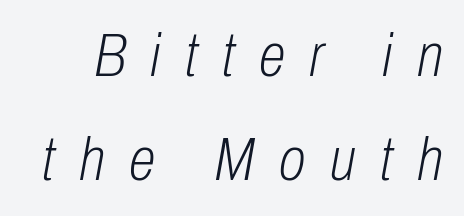
Q: Is the text bold? A: No.
Q: Is the text italic (slanted)? A: Yes, it leans right by about 10 degrees.
Q: Is the text underlined? A: No.
Q: Is the spacing between letters normal or unusually wide? A: Unusually wide.
Q: Is the spacing between lines tight, normal or loose? A: Normal.
Q: Width (condensed, normal, or wide)? A: Condensed.
Q: Stroke contrast? A: Low.
Q: x-height? A: Medium.
Q: Monospaced? A: No.
